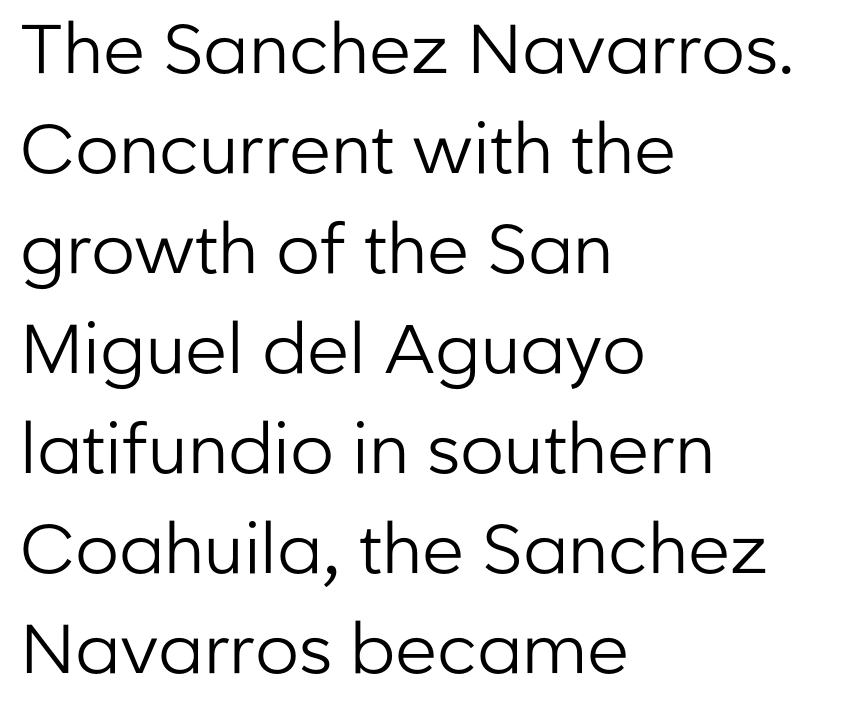
The image shows 69 px regular-weight sans-serif type, upright; set left-aligned, normal line spacing (1.45x), normal letter spacing, not underlined; low stroke contrast and a medium x-height.
